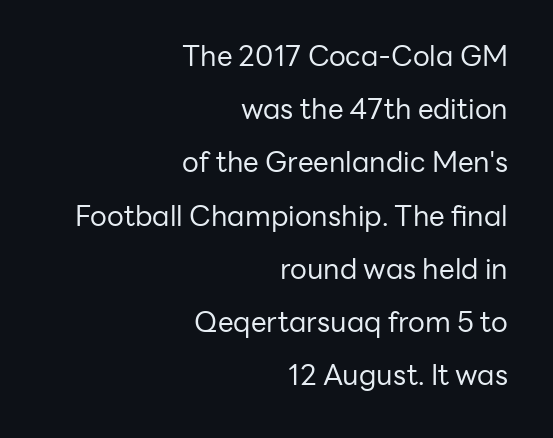
No letter is thick-stroked: the sample isn't bold. Unlike a traditional serif, this face leaves its strokes unadorned. In terms of letterspacing, this is plain default setting. Vertical spacing — loose. The letters stand straight up with perfectly vertical stems.
